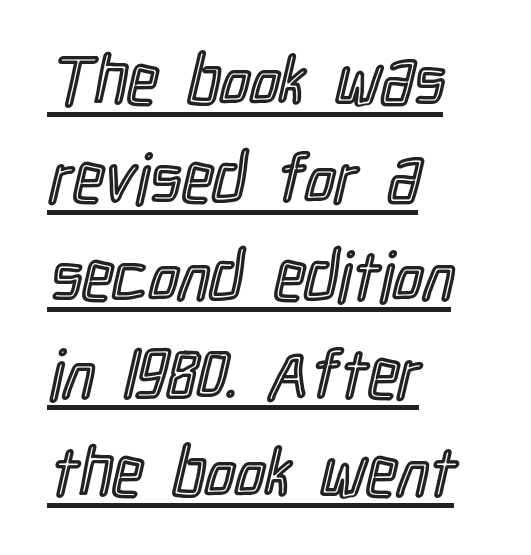
Compared with typical body copy, the letter spacing here is the same. You can see a thin bar hugging the bottom of the glyphs. Summary of vertical rhythm: regular, with standard interline spacing. Varying glyph widths throughout — classic text-font behaviour.
